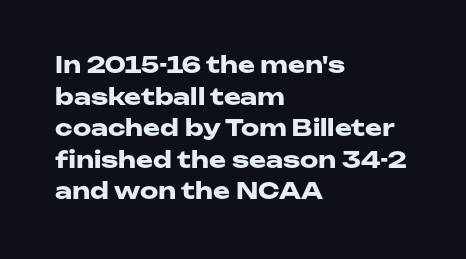
One glance says typical: line gaps are just what's usual. The letters stand upright; this is a roman face. These lines stack with their left ends in a neat column. Bold? Absolutely — the strokes are thick and heavy.
